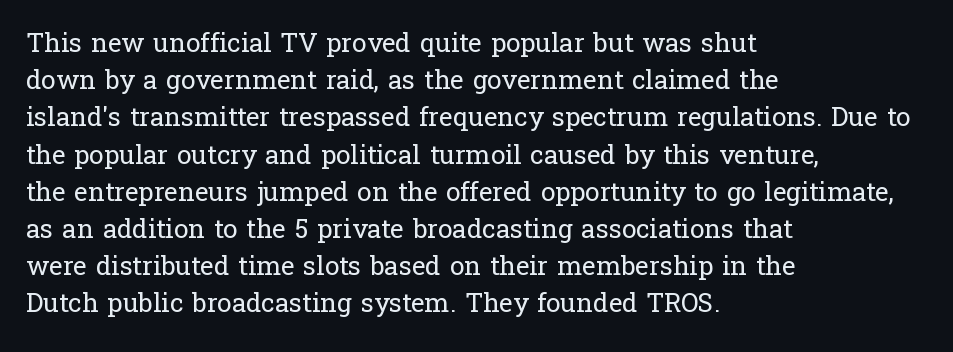
The image shows 26 px text type, upright; set left-aligned, normal line spacing (1.43x), normal letter spacing, not underlined.
